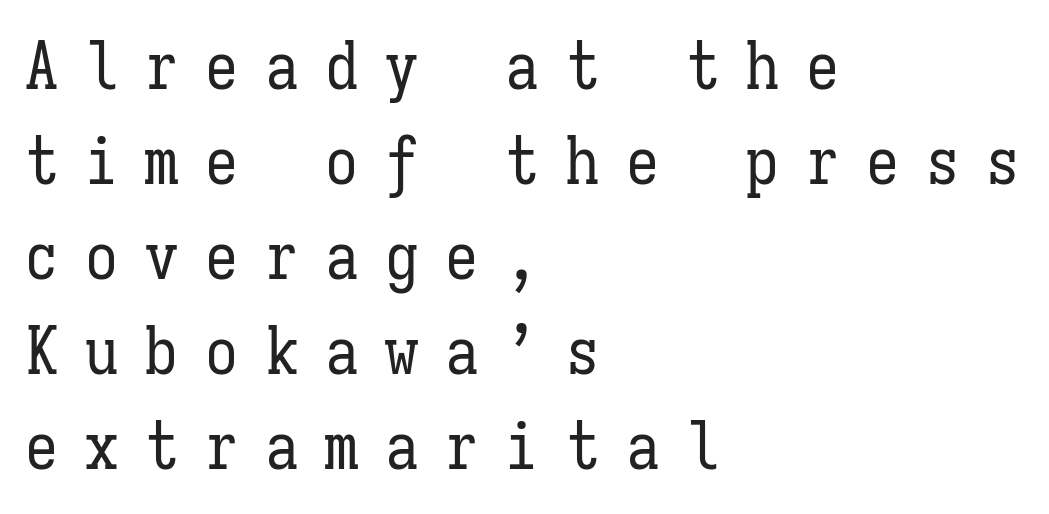
The image shows 66 px regular-weight, condensed type, upright, monospaced; set left-aligned, normal line spacing (1.44x), unusually wide letter spacing (+0.41 em), not underlined; low stroke contrast and a medium x-height.
